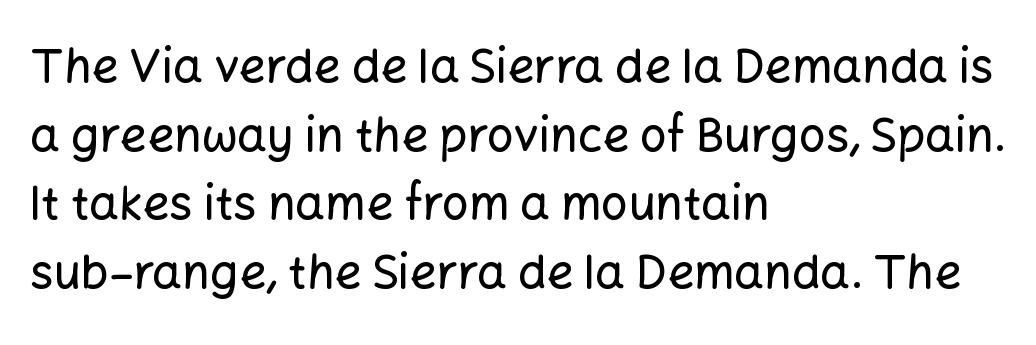
Q: Is the text italic (slanted)? A: No, it is upright.
Q: Is the typeface a serif or a sans-serif typeface? A: Sans-serif.
Q: Is the text underlined? A: No.
Q: How is the paragraph aligned? A: Left-aligned.
Q: Is the spacing between letters normal or unusually wide? A: Normal.
Q: Is the spacing between lines tight, normal or loose? A: Normal.
Q: Width (condensed, normal, or wide)? A: Normal.
Q: Stroke contrast? A: Low.
Q: x-height? A: Medium.
Q: Monospaced? A: No.
